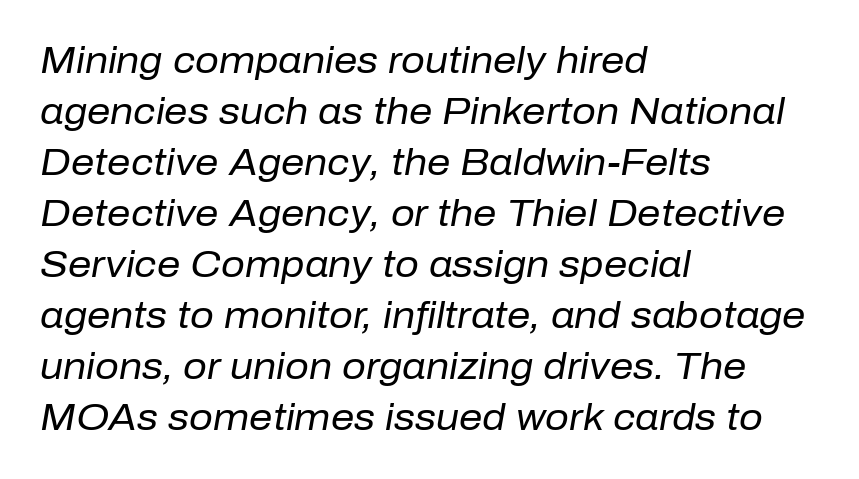
{"italic": "yes", "lean": "right", "slant_degrees": 10, "bold": "no", "weight": "regular", "width": "normal", "stroke_contrast": "low", "x_height": "medium", "monospaced": "no", "underline": "no", "align": "left", "line_spacing": "normal", "line_spacing_ratio": 1.38, "letter_spacing": "normal", "letter_spacing_em": 0.0, "glyph_px": 37}
